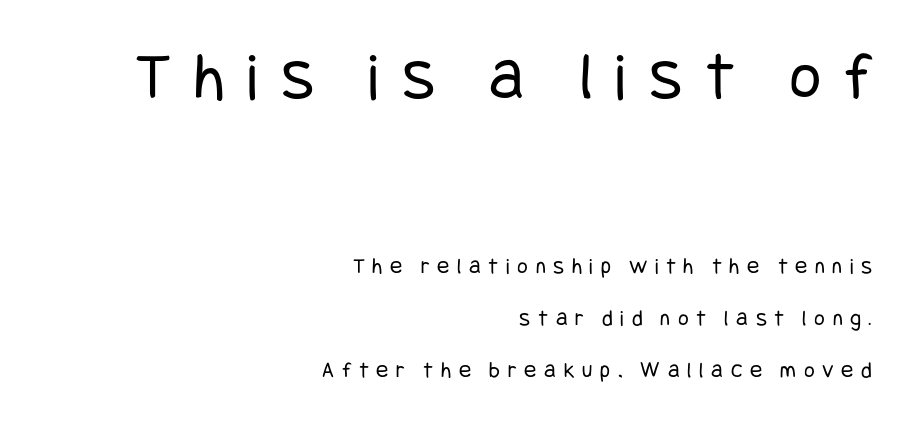
Q: Is the text bold? A: No.
Q: Is the text italic (slanted)? A: No, it is upright.
Q: Is the typeface a serif or a sans-serif typeface? A: Sans-serif.
Q: Is the text underlined? A: No.
Q: How is the paragraph aligned? A: Right-aligned.
Q: Is the spacing between letters normal or unusually wide? A: Unusually wide.
Q: Is the spacing between lines tight, normal or loose? A: Loose.
Q: Which block of text is set in a larger size, the first (top) or the second (bottom)? A: The first (top) one.
Q: Width (condensed, normal, or wide)? A: Condensed.
Q: Stroke contrast? A: Low.
Q: x-height? A: Large.
